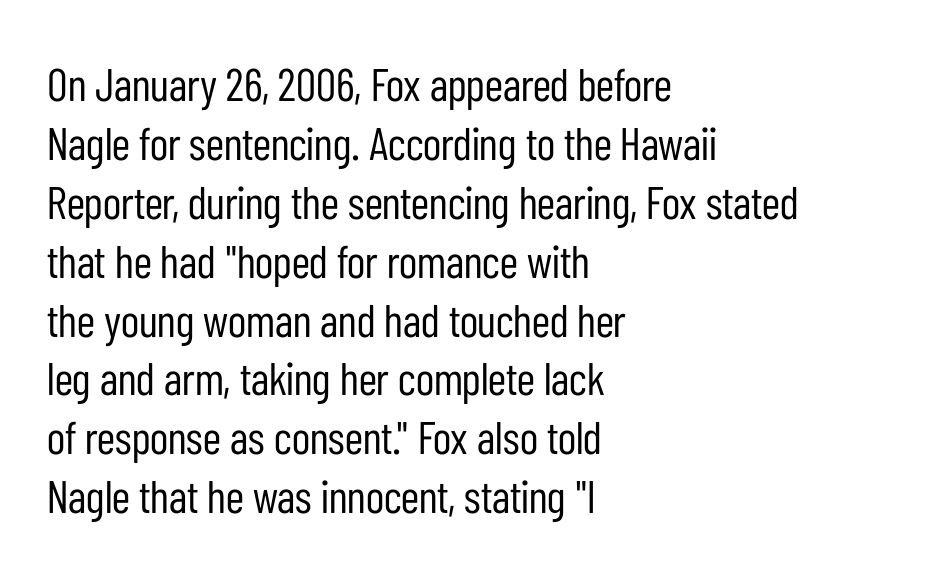
No chunkiness to these letters — they're not bold. The strip under each line holds only bare page. Varying glyph widths throughout — classic text-font behaviour. Teacher's note: observe the even left margin — that is flush-left alignment. The type family on display is of the sans-serif kind. Inter-character spacing is left at the font's built-in metrics.
